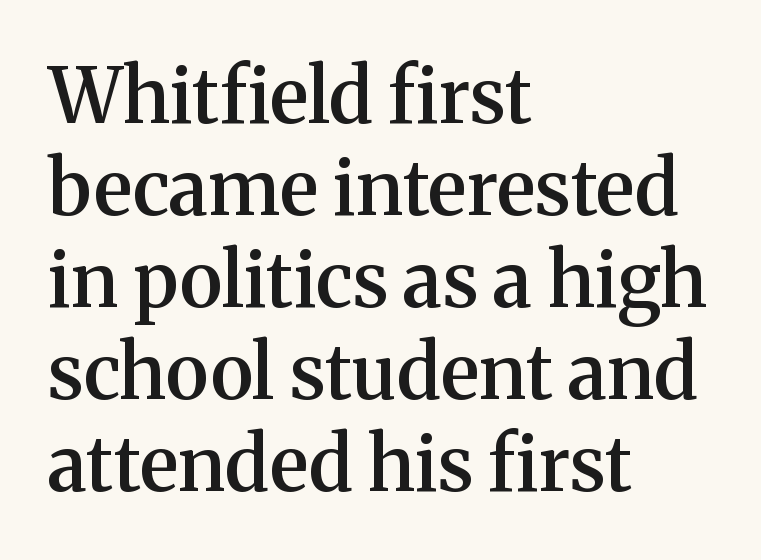
These words are printed semibold, heavier than regular yet not bold. The passage shown is typed in a proportional face where columns would drift. Default kerning and tracking; the words read as compact shapes. Short and long lines alike share a common starting point at left.
